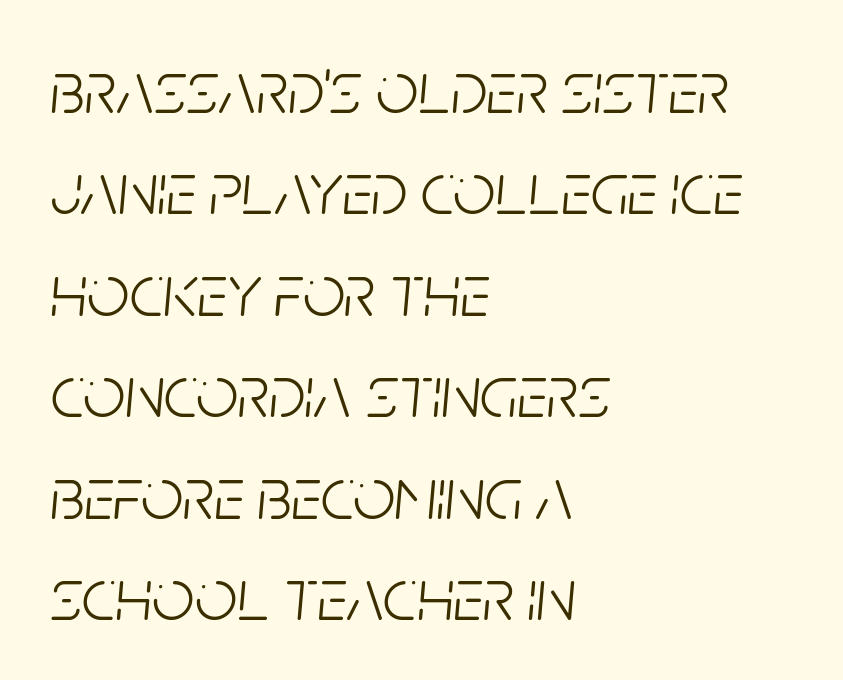
The image shows 74 px light, condensed type, italic (leaning right); set left-aligned, normal line spacing (1.37x), normal letter spacing, not underlined; low stroke contrast and a large x-height.
